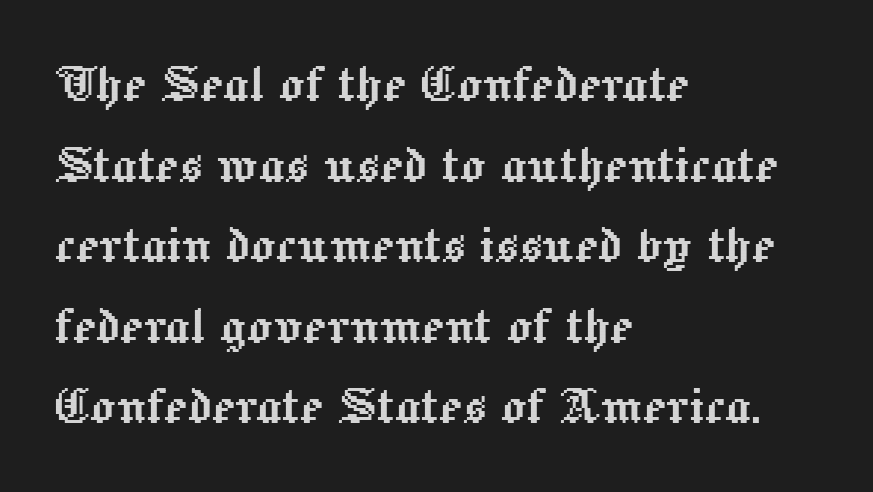
The image shows 62 px text type, upright; set left-aligned, normal line spacing (1.3x), normal letter spacing, not underlined; a medium x-height.
